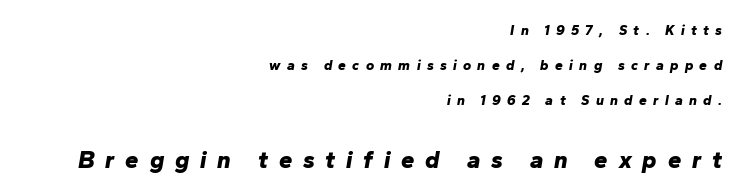
The image shows 24 px bold type, italic (leaning right); set right-aligned, loose line spacing (2.49x), unusually wide letter spacing (+0.45 em), not underlined; the second (bottom) block is 1.71x larger.
